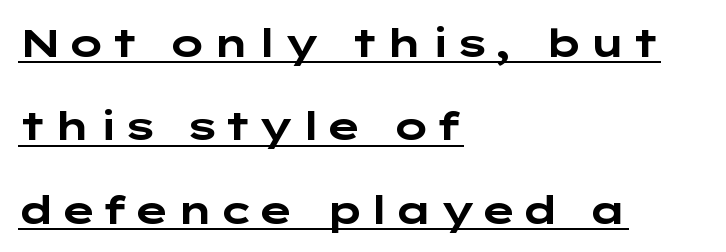
The image shows 39 px bold, wide sans-serif type, upright; set left-aligned, loose line spacing (2.14x), underlined; low stroke contrast and a medium x-height.
